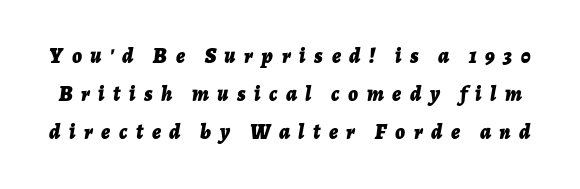
Strong, thick strokes mark this as bold type. The passage shown has open, widely tracked lettering throughout. The words here are not underlined. The face used here has a pronounced slope to its letters.
